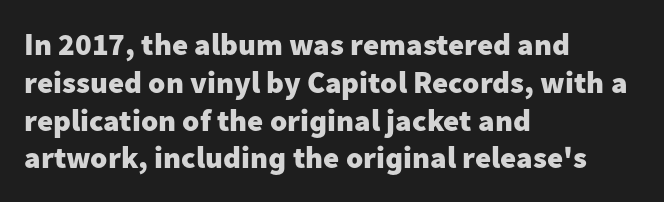
{"serif": "no", "italic": "no", "bold": "yes", "weight": "heavy", "width": "normal", "stroke_contrast": "low", "x_height": "medium", "monospaced": "no", "underline": "no", "align": "left", "line_spacing_ratio": 1.22, "letter_spacing": "normal", "letter_spacing_em": 0.0, "glyph_px": 31}
